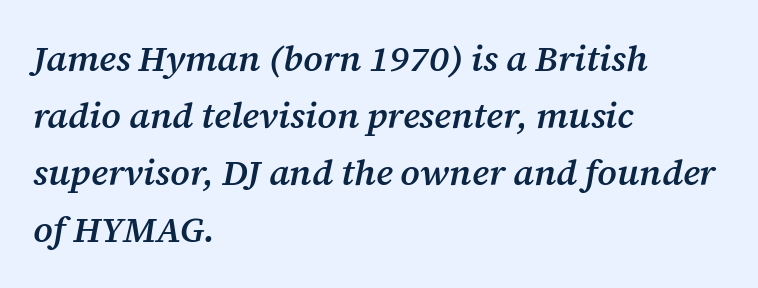
Q: Is the text bold? A: Semi-bold.
Q: Is the text italic (slanted)? A: Yes, it leans right by about 12 degrees.
Q: Is the typeface a serif or a sans-serif typeface? A: Serif.
Q: Is the text underlined? A: No.
Q: How is the paragraph aligned? A: Left-aligned.
Q: Is the spacing between letters normal or unusually wide? A: Normal.
Q: Is the spacing between lines tight, normal or loose? A: Normal.
Q: Width (condensed, normal, or wide)? A: Normal.
Q: Stroke contrast? A: Medium.
Q: x-height? A: Medium.
Q: Monospaced? A: No.
